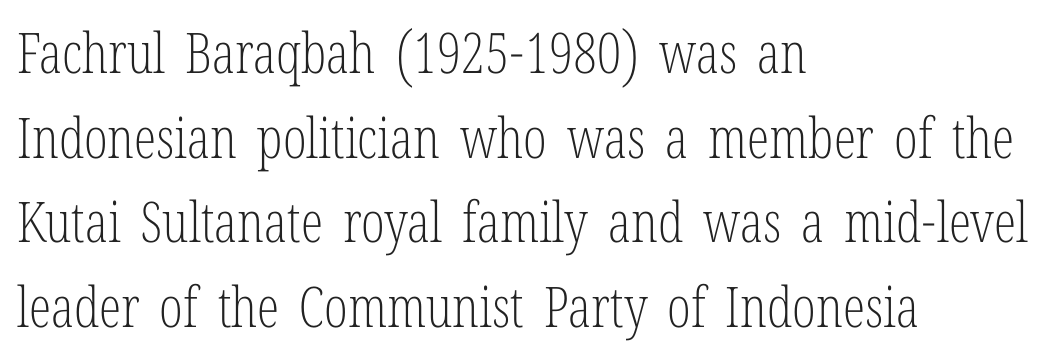
The image shows 56 px light, condensed serif type, upright; set left-aligned, normal line spacing (1.51x), normal letter spacing, not underlined; low stroke contrast and a medium x-height.
